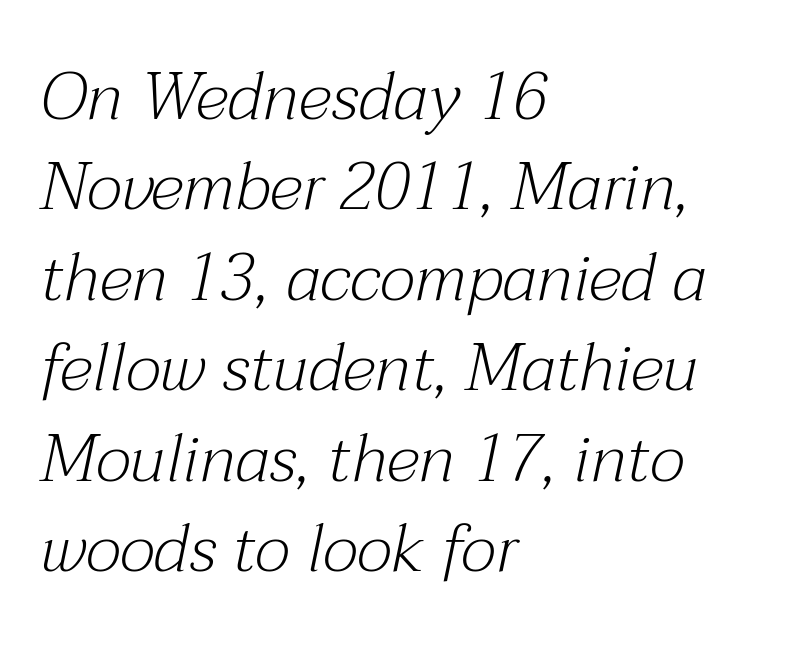
Q: Is the text bold? A: No.
Q: Is the text italic (slanted)? A: Yes, it leans right by about 12 degrees.
Q: Is the typeface a serif or a sans-serif typeface? A: Serif.
Q: Is the text underlined? A: No.
Q: How is the paragraph aligned? A: Left-aligned.
Q: Is the spacing between letters normal or unusually wide? A: Normal.
Q: Is the spacing between lines tight, normal or loose? A: Normal.
Q: Width (condensed, normal, or wide)? A: Normal.
Q: Stroke contrast? A: Medium.
Q: x-height? A: Medium.
Q: Monospaced? A: No.
